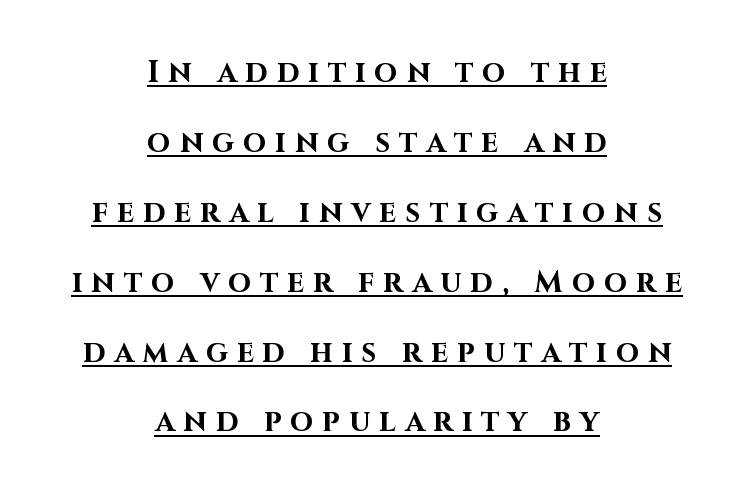
In terms of letterspacing, this is a distinctly airy, spread setting. Compared with undecorated copy, this sample adds a rule below the words. Rendered with straight, roman letterforms. What's the leading like? Stretched, with rows far apart. The passage shown is typed in a proportional face where columns would drift. What kind of face is this? One without serifs — a sans.
